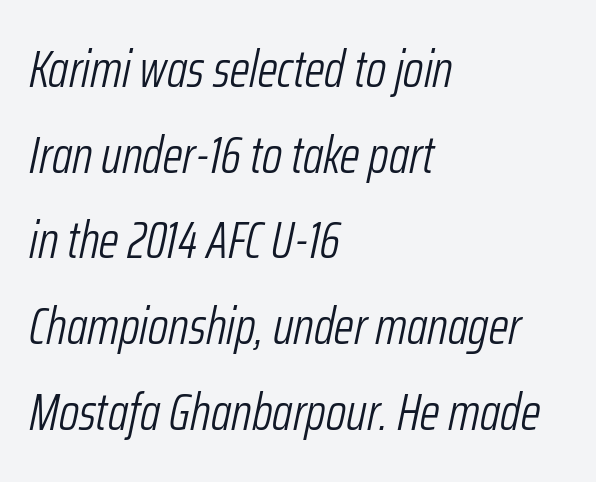
{"italic": "yes", "lean": "right", "slant_degrees": 12, "bold": "no", "weight": "light", "width": "condensed", "stroke_contrast": "low", "x_height": "medium", "monospaced": "no", "underline": "no", "align": "left", "line_spacing": "normal", "line_spacing_ratio": 1.68, "letter_spacing": "normal", "letter_spacing_em": 0.0, "glyph_px": 51}
